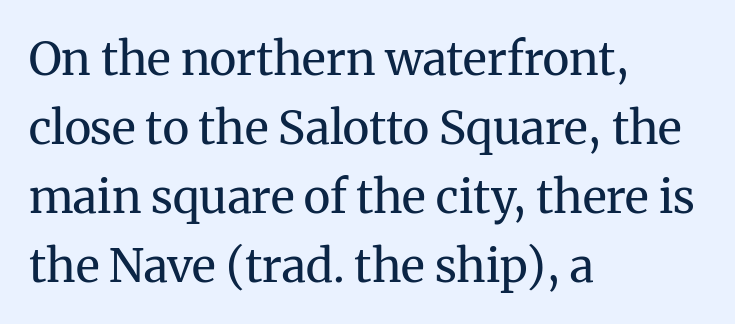
Words float on clear page, feet unadorned. This block has exactly the height ordinary leading produces. The weight tops out at a normal text grade. Typographically, this falls in the serif category. Character widths vary here, with narrow letters taking less room than wide ones. Look at the tracking — it's just the regular setting, nothing added.
